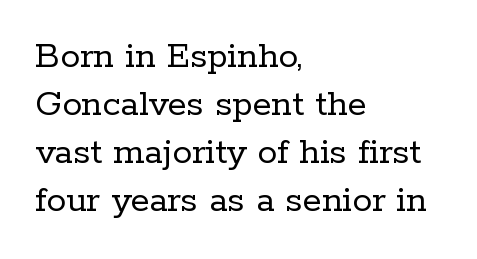
Q: Is the text bold? A: No.
Q: Is the text italic (slanted)? A: No, it is upright.
Q: Is the typeface a serif or a sans-serif typeface? A: Serif.
Q: Is the text underlined? A: No.
Q: How is the paragraph aligned? A: Left-aligned.
Q: Is the spacing between letters normal or unusually wide? A: Normal.
Q: Width (condensed, normal, or wide)? A: Normal.
Q: Stroke contrast? A: Low.
Q: x-height? A: Medium.
Q: Monospaced? A: No.
